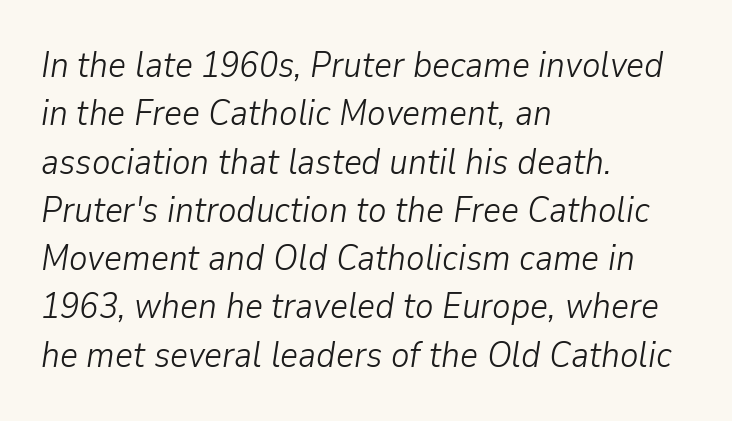
{"italic": "yes", "lean": "right", "slant_degrees": 9, "bold": "no", "weight": "light", "width": "normal", "stroke_contrast": "low", "x_height": "medium", "monospaced": "no", "underline": "no", "align": "left", "line_spacing": "normal", "line_spacing_ratio": 1.38, "letter_spacing": "normal", "letter_spacing_em": 0.0, "glyph_px": 35}
